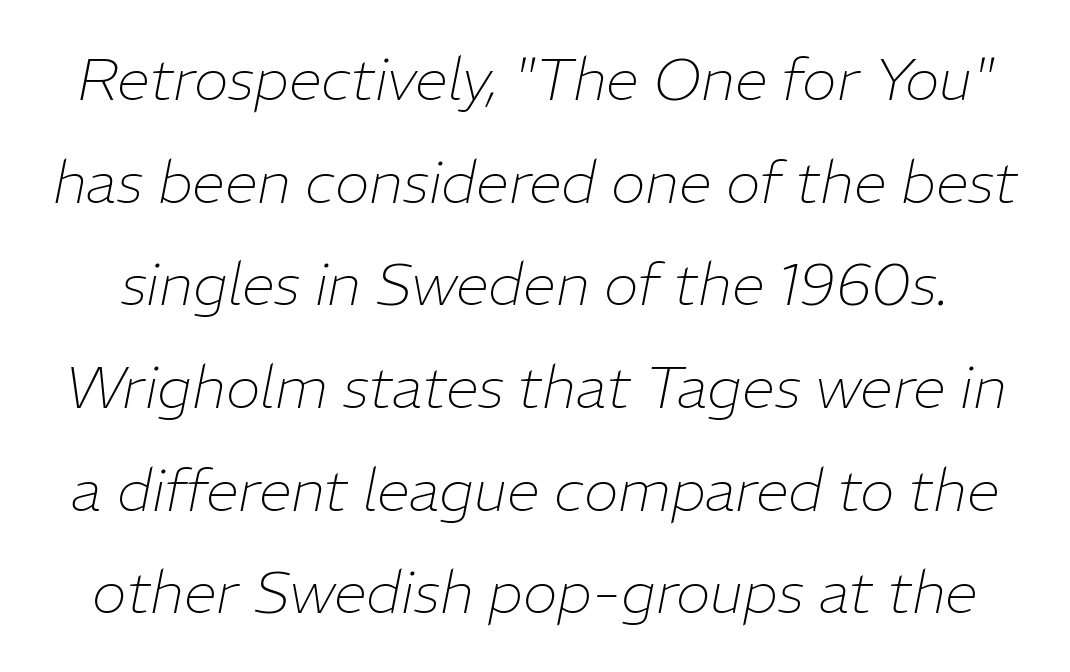
Q: Is the text bold? A: No.
Q: Is the text italic (slanted)? A: Yes, it leans right by about 11 degrees.
Q: Is the text underlined? A: No.
Q: Is the spacing between letters normal or unusually wide? A: Normal.
Q: Width (condensed, normal, or wide)? A: Normal.
Q: Stroke contrast? A: Low.
Q: x-height? A: Medium.
Q: Monospaced? A: No.
